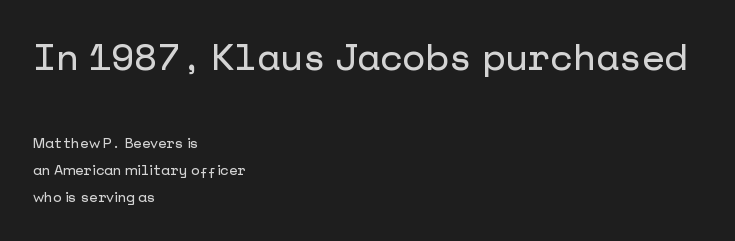
Q: Is the text italic (slanted)? A: No, it is upright.
Q: Is the typeface a serif or a sans-serif typeface? A: Sans-serif.
Q: Is the text underlined? A: No.
Q: How is the paragraph aligned? A: Left-aligned.
Q: Is the spacing between letters normal or unusually wide? A: Normal.
Q: Is the spacing between lines tight, normal or loose? A: Loose.
Q: Which block of text is set in a larger size, the first (top) or the second (bottom)? A: The first (top) one.
Q: Width (condensed, normal, or wide)? A: Normal.
Q: Stroke contrast? A: Low.
Q: x-height? A: Medium.
